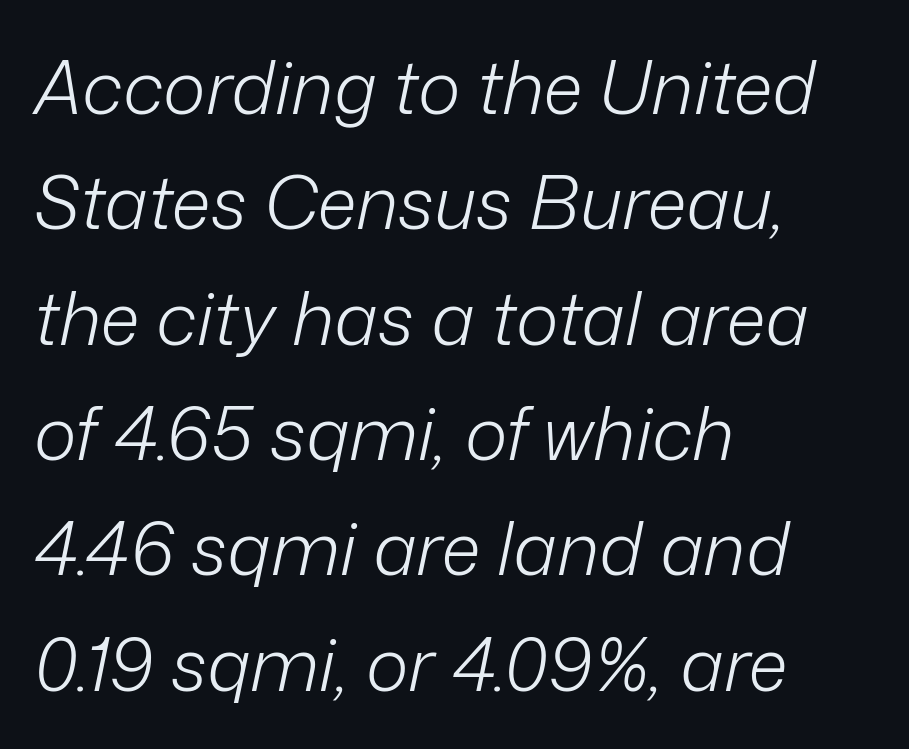
The image shows 73 px light type, italic (leaning right); set left-aligned, normal line spacing (1.58x), normal letter spacing, not underlined; low stroke contrast and a medium x-height.
